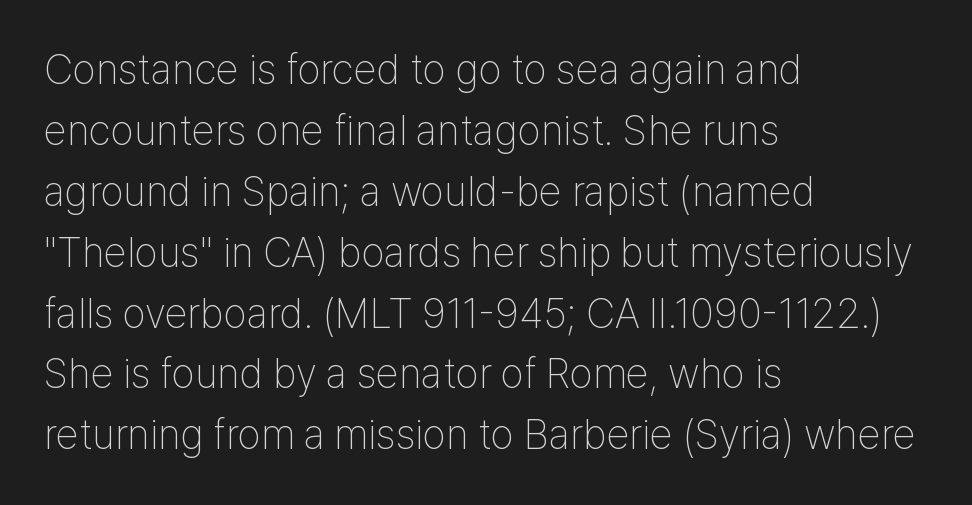
The image shows 42 px thin, condensed sans-serif type, upright; set left-aligned, normal line spacing (1.45x), normal letter spacing, not underlined; low stroke contrast and a medium x-height.
